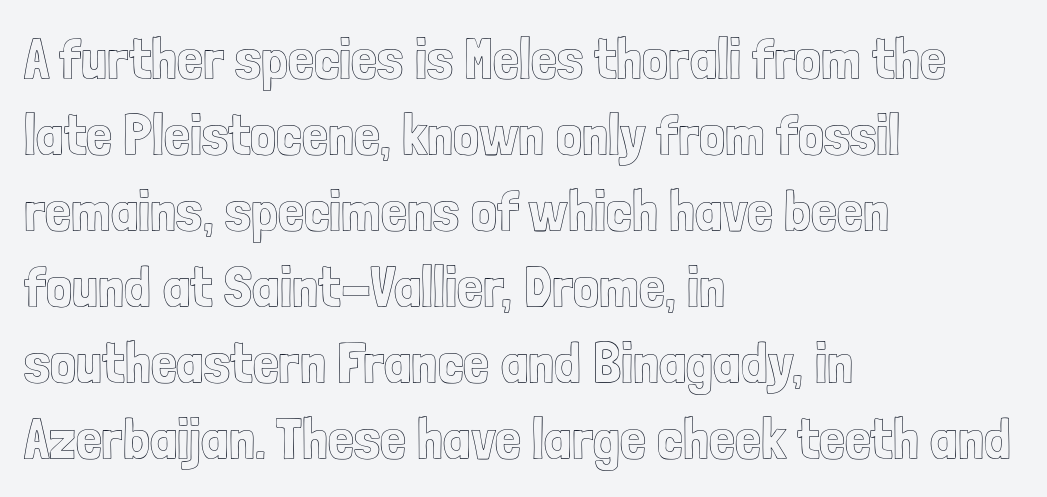
Q: Is the text italic (slanted)? A: No, it is upright.
Q: Is the text underlined? A: No.
Q: How is the paragraph aligned? A: Left-aligned.
Q: Is the spacing between letters normal or unusually wide? A: Normal.
Q: Is the spacing between lines tight, normal or loose? A: Normal.
Q: Width (condensed, normal, or wide)? A: Condensed.
Q: x-height? A: Medium.
Q: Monospaced? A: No.
